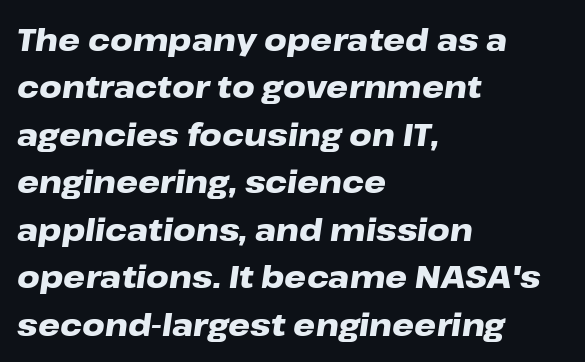
{"italic": "yes", "lean": "right", "slant_degrees": 8, "bold": "yes", "weight": "heavy", "width": "wide", "stroke_contrast": "low", "x_height": "medium", "monospaced": "no", "underline": "no", "align": "left", "line_spacing": "normal", "line_spacing_ratio": 1.53, "letter_spacing": "normal", "letter_spacing_em": 0.0, "glyph_px": 31}
